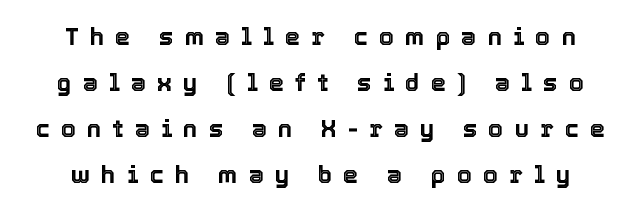
{"italic": "no", "underline": "no", "line_spacing": "loose", "line_spacing_ratio": 1.91, "letter_spacing": "wide", "letter_spacing_em": 0.46, "glyph_px": 24}
